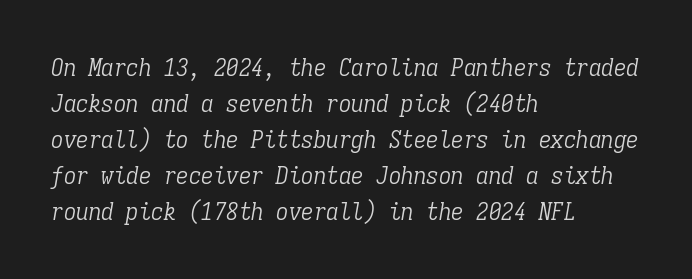
{"italic": "yes", "lean": "right", "slant_degrees": 9, "bold": "no", "underline": "no", "align": "left", "line_spacing": "normal", "line_spacing_ratio": 1.44, "letter_spacing": "normal", "letter_spacing_em": 0.0, "glyph_px": 25}
